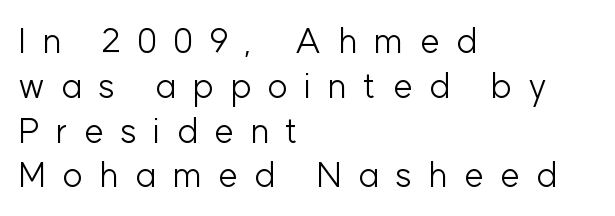
Q: Is the text bold? A: No.
Q: Is the text italic (slanted)? A: No, it is upright.
Q: Is the typeface a serif or a sans-serif typeface? A: Sans-serif.
Q: Is the text underlined? A: No.
Q: How is the paragraph aligned? A: Left-aligned.
Q: Is the spacing between letters normal or unusually wide? A: Unusually wide.
Q: Is the spacing between lines tight, normal or loose? A: Normal.
Q: Width (condensed, normal, or wide)? A: Normal.
Q: Stroke contrast? A: Low.
Q: x-height? A: Medium.
Q: Monospaced? A: No.
